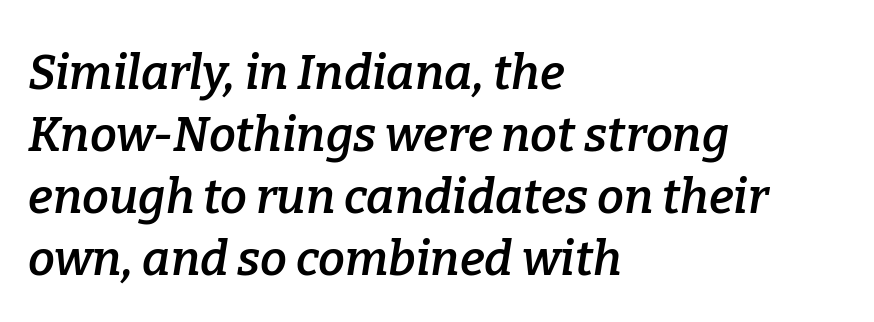
Q: Is the text bold? A: Semi-bold.
Q: Is the text italic (slanted)? A: Yes, it leans right by about 9 degrees.
Q: Is the typeface a serif or a sans-serif typeface? A: Serif.
Q: Is the text underlined? A: No.
Q: How is the paragraph aligned? A: Left-aligned.
Q: Is the spacing between letters normal or unusually wide? A: Normal.
Q: Is the spacing between lines tight, normal or loose? A: Normal.
Q: Width (condensed, normal, or wide)? A: Normal.
Q: Stroke contrast? A: Low.
Q: x-height? A: Medium.
Q: Monospaced? A: No.
